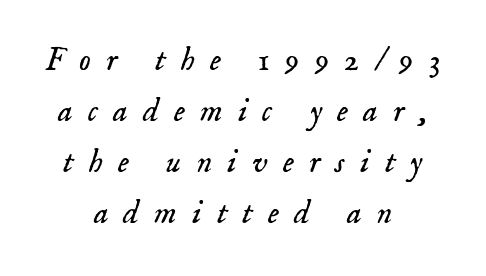
Q: Is the text bold? A: No.
Q: Is the text italic (slanted)? A: Yes, it leans right by about 18 degrees.
Q: Is the typeface a serif or a sans-serif typeface? A: Serif.
Q: Is the text underlined? A: No.
Q: How is the paragraph aligned? A: Centered.
Q: Is the spacing between letters normal or unusually wide? A: Unusually wide.
Q: Is the spacing between lines tight, normal or loose? A: Normal.
Q: Width (condensed, normal, or wide)? A: Normal.
Q: Stroke contrast? A: Low.
Q: x-height? A: Small.
Q: Monospaced? A: No.
